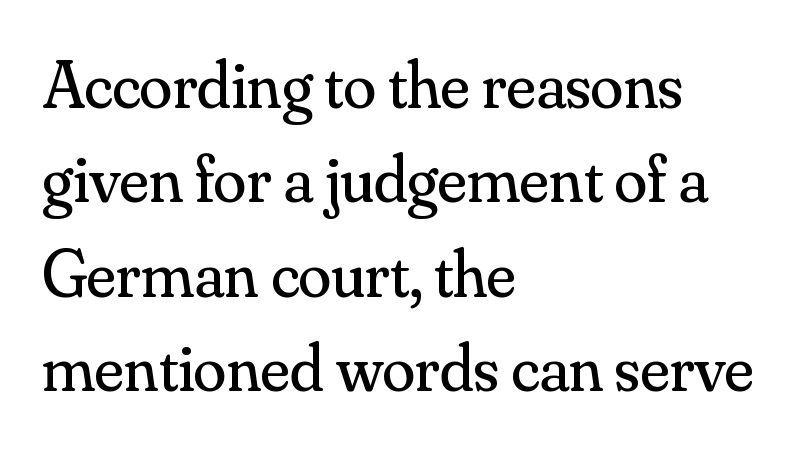
Descenders hang freely into open space. A light-to-regular cut is what we see here. These lines are set flush left with a ragged right edge. Looks like regular typesetting: each glyph gets only the width it needs.
